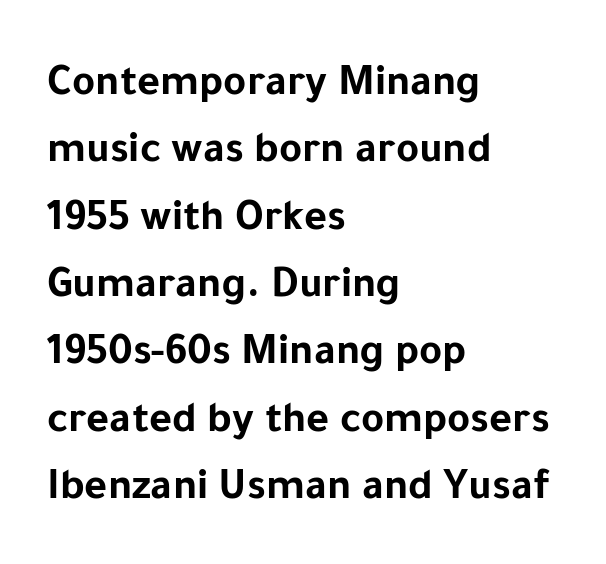
This sample has the flowing, uneven cadence of proportional lettering. How heavy is the stroke? Heavy — this is a bold. Descenders hang freely into open space. Unlike italic type, these characters show no tilt at all.
